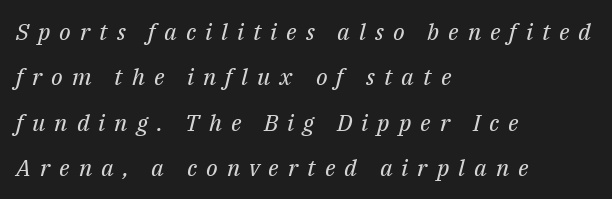
Q: Is the text bold? A: No.
Q: Is the text italic (slanted)? A: Yes, it leans right by about 14 degrees.
Q: Is the text underlined? A: No.
Q: How is the paragraph aligned? A: Left-aligned.
Q: Is the spacing between letters normal or unusually wide? A: Unusually wide.
Q: Is the spacing between lines tight, normal or loose? A: Loose.
